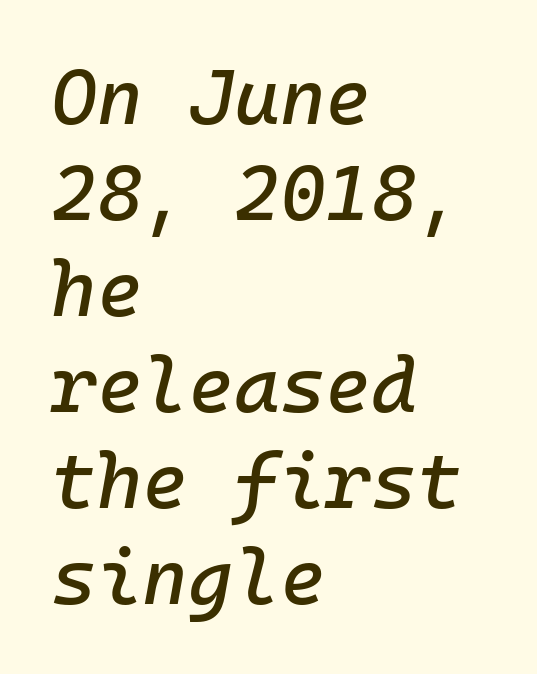
Q: Is the text italic (slanted)? A: Yes, it leans right by about 10 degrees.
Q: Is the text underlined? A: No.
Q: How is the paragraph aligned? A: Left-aligned.
Q: Is the spacing between letters normal or unusually wide? A: Normal.
Q: Width (condensed, normal, or wide)? A: Normal.
Q: Stroke contrast? A: Low.
Q: x-height? A: Medium.
Q: Monospaced? A: Yes.
